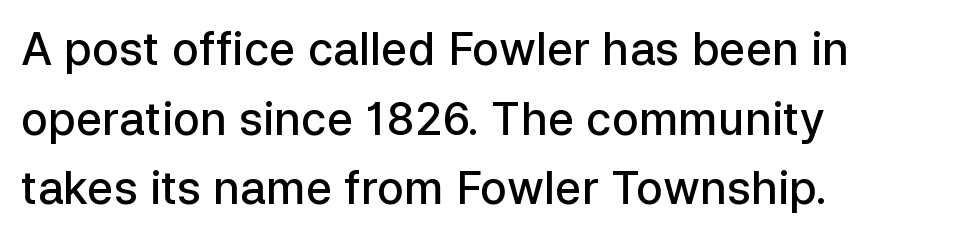
Q: Is the text bold? A: Semi-bold.
Q: Is the text italic (slanted)? A: No, it is upright.
Q: Is the typeface a serif or a sans-serif typeface? A: Sans-serif.
Q: Is the text underlined? A: No.
Q: How is the paragraph aligned? A: Left-aligned.
Q: Is the spacing between letters normal or unusually wide? A: Normal.
Q: Is the spacing between lines tight, normal or loose? A: Normal.
Q: Width (condensed, normal, or wide)? A: Normal.
Q: Stroke contrast? A: Low.
Q: x-height? A: Medium.
Q: Monospaced? A: No.
